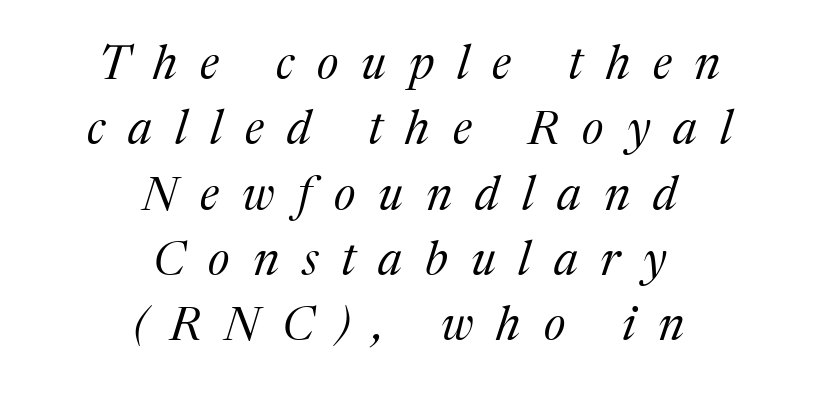
Vertical stems look standard width or narrower in stroke. Each letter keeps its own natural width here, so spacing adapts to shape. This rendering widens character spacing well past its baseline value. Regarding leading, the lines here are spaced in the standard way. Examine the stroke ends and you'll spot serifs.
